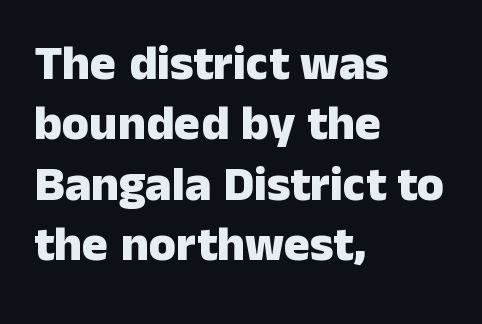
The image shows 49 px heavy sans-serif type, upright; set left-aligned, line spacing 1.23x, normal letter spacing, not underlined; low stroke contrast and a medium x-height.
